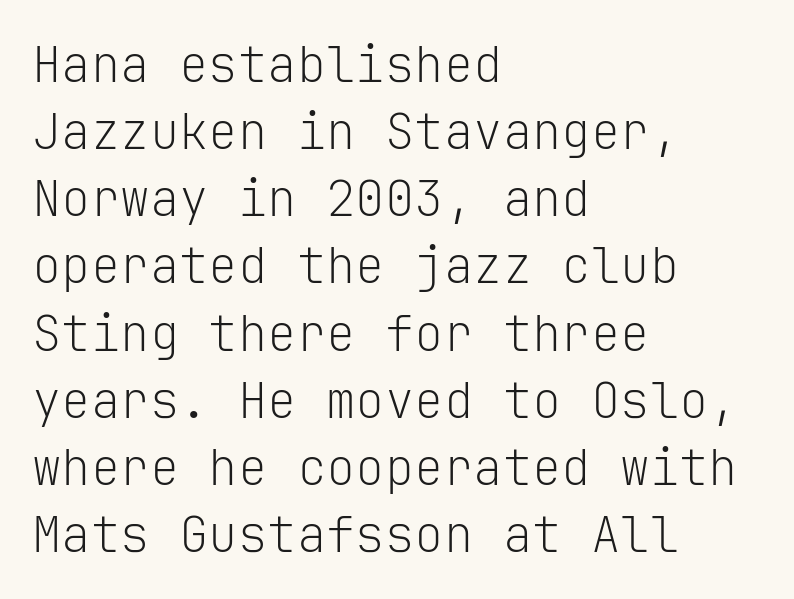
Q: Is the text bold? A: No.
Q: Is the text italic (slanted)? A: No, it is upright.
Q: Is the typeface a serif or a sans-serif typeface? A: Sans-serif.
Q: Is the text underlined? A: No.
Q: How is the paragraph aligned? A: Left-aligned.
Q: Is the spacing between letters normal or unusually wide? A: Normal.
Q: Is the spacing between lines tight, normal or loose? A: Normal.
Q: Width (condensed, normal, or wide)? A: Normal.
Q: Stroke contrast? A: Low.
Q: x-height? A: Medium.
Q: Monospaced? A: Yes.
